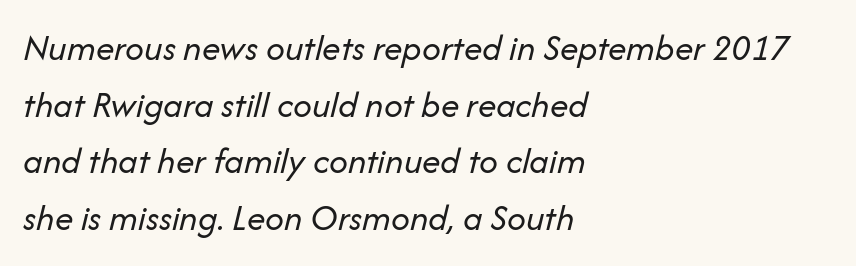
The image shows 37 px regular-weight type, italic (leaning right); set left-aligned, normal line spacing (1.53x), normal letter spacing, not underlined; low stroke contrast and a medium x-height.
